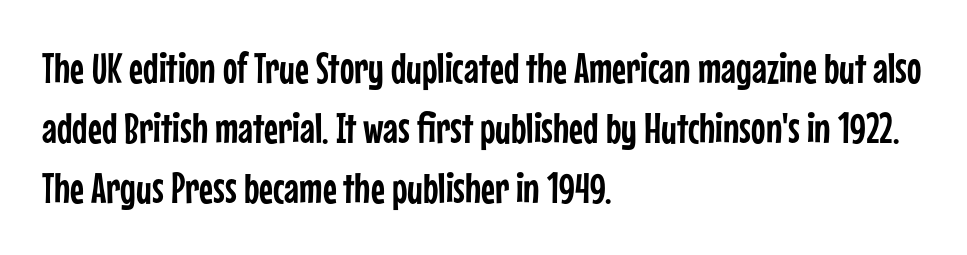
Q: Is the text italic (slanted)? A: No, it is upright.
Q: Is the typeface a serif or a sans-serif typeface? A: Sans-serif.
Q: Is the text underlined? A: No.
Q: How is the paragraph aligned? A: Left-aligned.
Q: Is the spacing between letters normal or unusually wide? A: Normal.
Q: Is the spacing between lines tight, normal or loose? A: Normal.
Q: Width (condensed, normal, or wide)? A: Condensed.
Q: Stroke contrast? A: Low.
Q: x-height? A: Medium.
Q: Monospaced? A: No.
